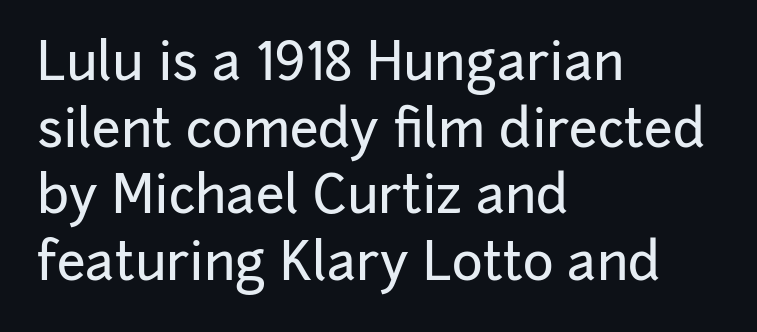
The image shows 52 px sans-serif type, upright; set left-aligned, normal line spacing (1.28x), normal letter spacing, not underlined; low stroke contrast and a medium x-height.
